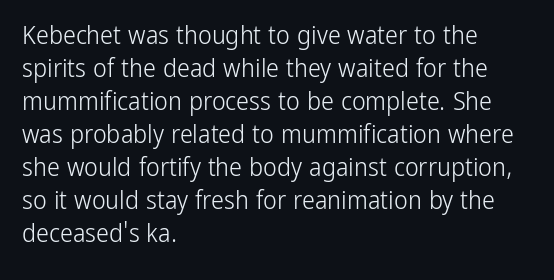
When letters stand straight like this, we call the style roman or upright. These lines sit exactly where default settings would place them. Students, note that the glyphs here touch the page at normal intervals. The passage shown is not bold in any degree. In CSS terms this would be text-align: left. Underlining? Definitely not there.
